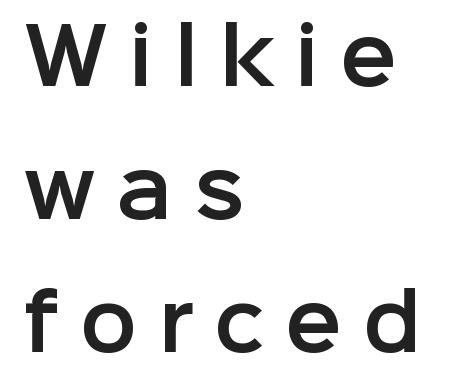
The image shows 76 px sans-serif type, upright; set left-aligned, line spacing 1.75x, unusually wide letter spacing (+0.27 em), not underlined; low stroke contrast and a medium x-height.
